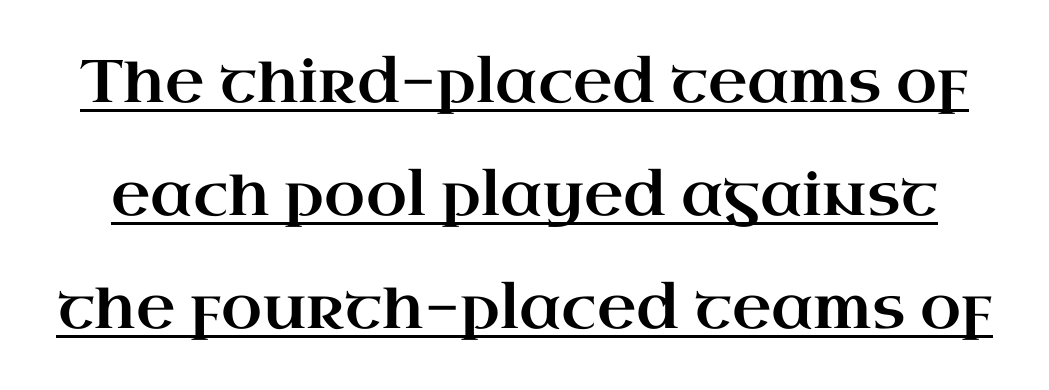
Q: Is the text italic (slanted)? A: No, it is upright.
Q: Is the typeface a serif or a sans-serif typeface? A: Serif.
Q: Is the text underlined? A: Yes.
Q: Is the spacing between letters normal or unusually wide? A: Normal.
Q: Width (condensed, normal, or wide)? A: Wide.
Q: Stroke contrast? A: High.
Q: x-height? A: Small.
Q: Monospaced? A: No.
